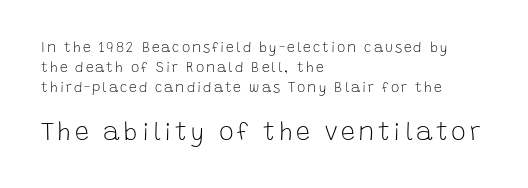
The image shows 25 px text type, upright; set left-aligned, normal line spacing (1.42x), not underlined; the second (bottom) block is 1.79x larger.
